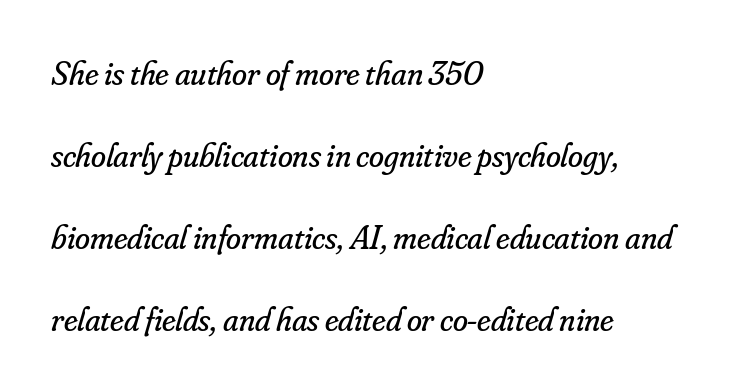
There's an unmistakable incline to the writing here. The designer went with a serif here, giving each stem small feet. The face used here is proportionally spaced, like ordinary book or web type. Only glyphs here, with clear space below each row.
